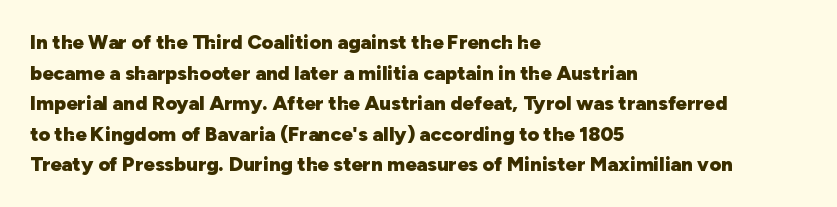
{"italic": "no", "bold": "yes", "underline": "no", "align": "left", "line_spacing": "normal", "line_spacing_ratio": 1.53, "letter_spacing": "normal", "letter_spacing_em": 0.0, "glyph_px": 20}
